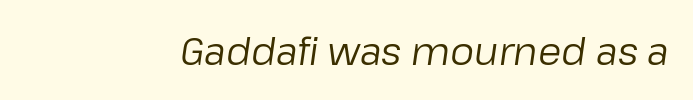
{"italic": "yes", "lean": "right", "slant_degrees": 8, "bold": "no", "weight": "regular", "width": "normal", "stroke_contrast": "low", "x_height": "medium", "monospaced": "no", "underline": "no", "letter_spacing": "normal", "letter_spacing_em": 0.0, "glyph_px": 38}
